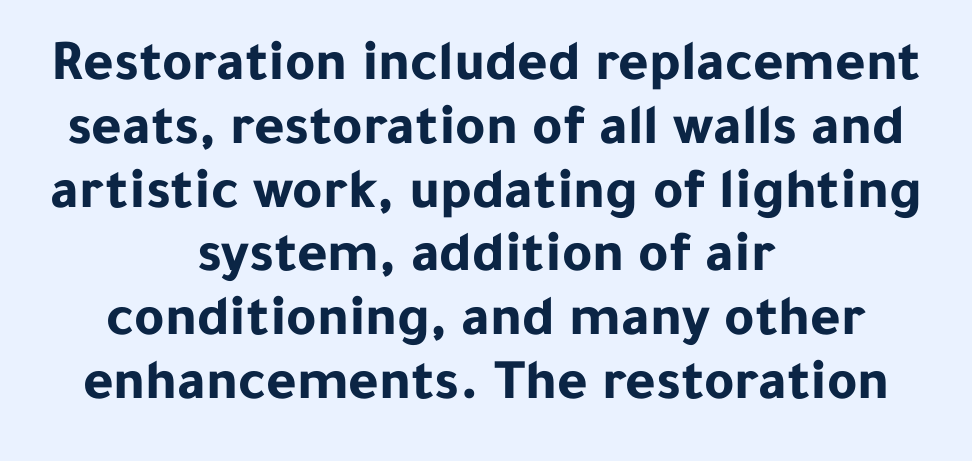
Q: Is the text bold? A: Yes.
Q: Is the text italic (slanted)? A: No, it is upright.
Q: Is the typeface a serif or a sans-serif typeface? A: Sans-serif.
Q: Is the text underlined? A: No.
Q: How is the paragraph aligned? A: Centered.
Q: Is the spacing between letters normal or unusually wide? A: Normal.
Q: Is the spacing between lines tight, normal or loose? A: Tight.
Q: Width (condensed, normal, or wide)? A: Normal.
Q: Stroke contrast? A: Low.
Q: x-height? A: Medium.
Q: Monospaced? A: No.
